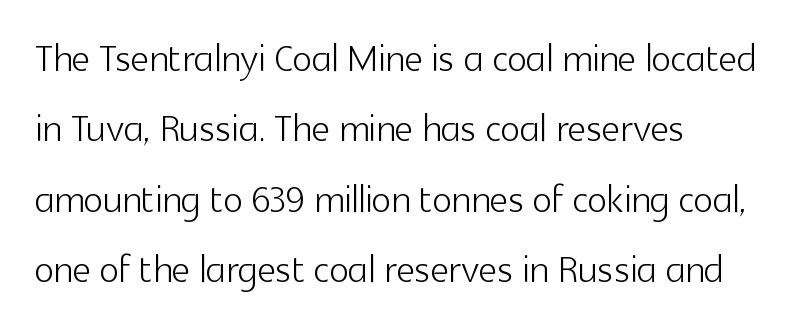
How are the letters spaced? Ordinarily, with no added tracking. Unlike italic type, these characters show no tilt at all. Varying glyph widths throughout — classic text-font behaviour. Weight: in the light-to-regular range.
